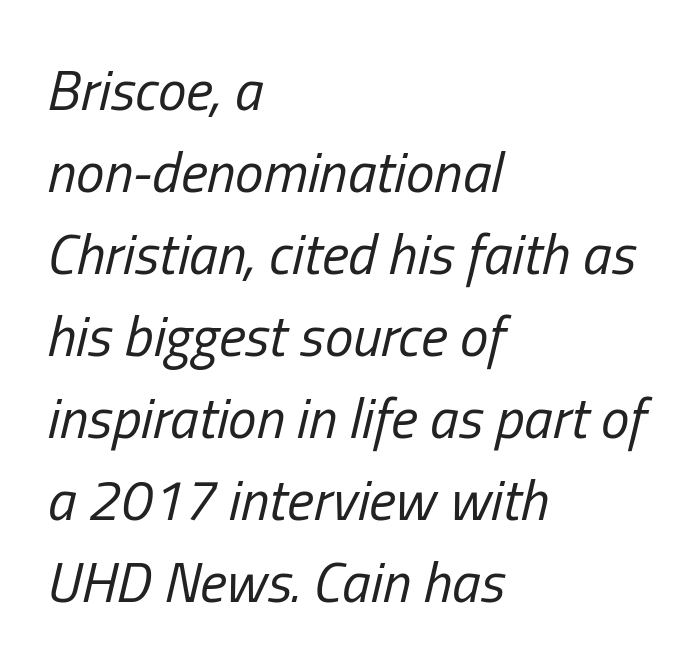
Q: Is the text bold? A: No.
Q: Is the text italic (slanted)? A: Yes, it leans right by about 13 degrees.
Q: Is the text underlined? A: No.
Q: How is the paragraph aligned? A: Left-aligned.
Q: Is the spacing between letters normal or unusually wide? A: Normal.
Q: Is the spacing between lines tight, normal or loose? A: Normal.
Q: Width (condensed, normal, or wide)? A: Condensed.
Q: Stroke contrast? A: Low.
Q: x-height? A: Medium.
Q: Monospaced? A: No.
